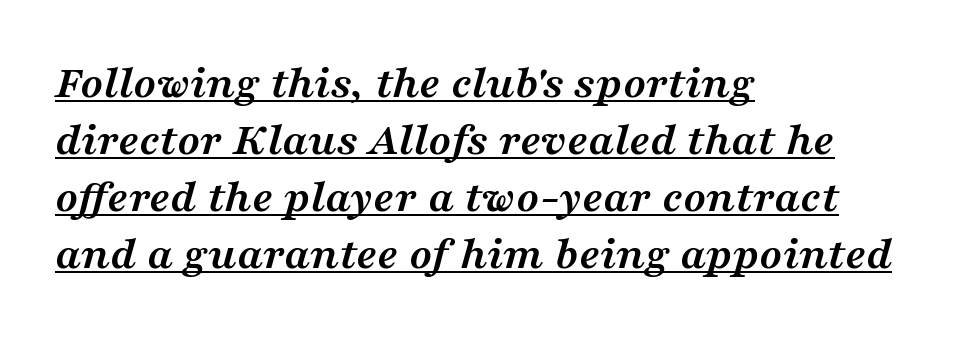
The image shows 47 px semibold, wide serif type, italic (leaning right); set left-aligned, line spacing 1.21x, normal letter spacing, underlined; medium stroke contrast and a medium x-height.
